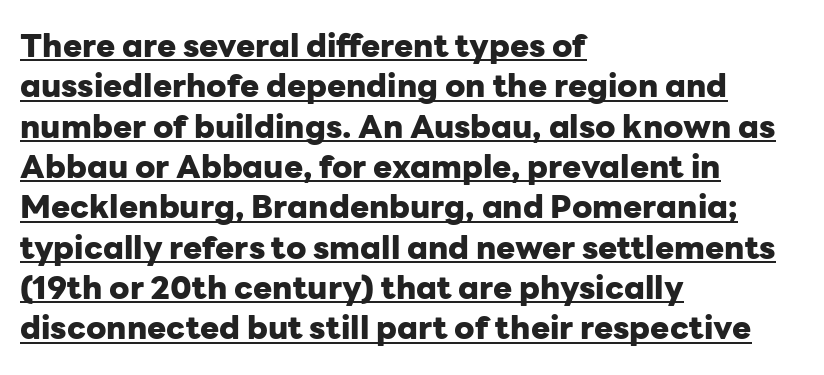
{"serif": "no", "italic": "no", "bold": "yes", "weight": "heavy", "width": "normal", "stroke_contrast": "low", "x_height": "medium", "monospaced": "no", "underline": "yes", "align": "left", "line_spacing": "normal", "line_spacing_ratio": 1.26, "letter_spacing": "normal", "letter_spacing_em": 0.0, "glyph_px": 32}
